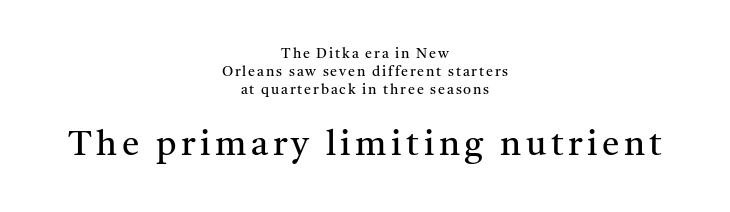
{"serif": "yes", "italic": "no", "bold": "no", "weight": "regular", "width": "normal", "stroke_contrast": "medium", "x_height": "medium", "monospaced": "no", "underline": "no", "align": "center", "line_spacing": "normal", "line_spacing_ratio": 1.27, "larger_block": "second", "size_ratio": 2.5, "glyph_px": 35}
